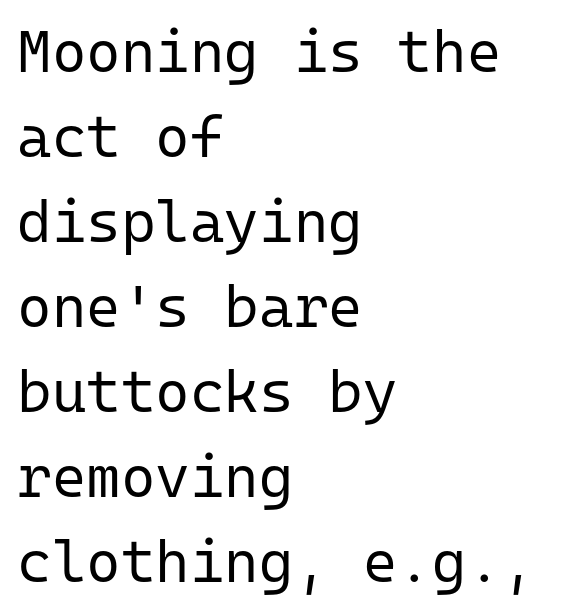
Q: Is the text bold? A: No.
Q: Is the text italic (slanted)? A: No, it is upright.
Q: Is the typeface a serif or a sans-serif typeface? A: Sans-serif.
Q: Is the text underlined? A: No.
Q: How is the paragraph aligned? A: Left-aligned.
Q: Is the spacing between letters normal or unusually wide? A: Normal.
Q: Is the spacing between lines tight, normal or loose? A: Normal.
Q: Width (condensed, normal, or wide)? A: Normal.
Q: Stroke contrast? A: Low.
Q: x-height? A: Medium.
Q: Monospaced? A: Yes.
